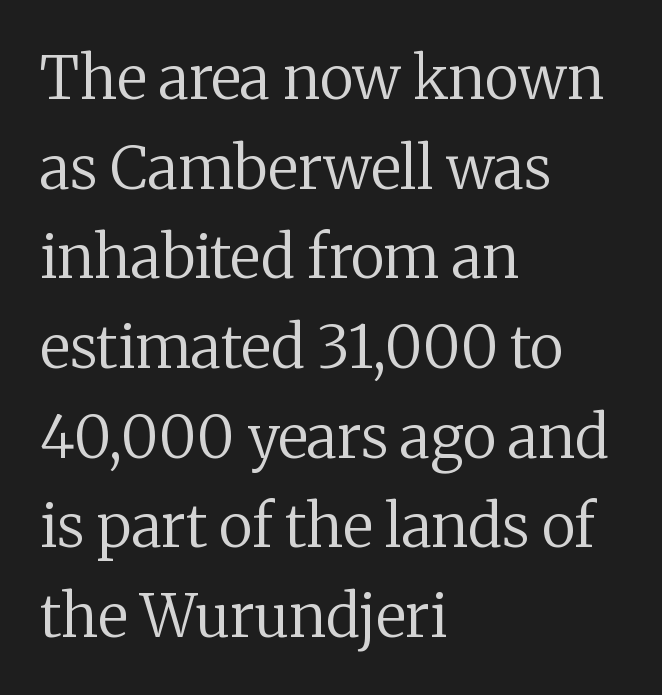
The image shows 59 px regular-weight serif type, upright; set left-aligned, normal line spacing (1.52x), normal letter spacing, not underlined; medium stroke contrast and a medium x-height.
